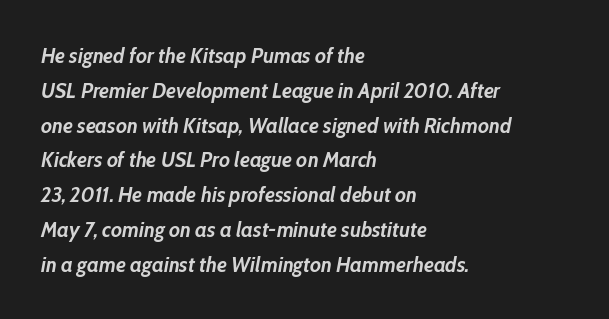
Q: Is the text bold? A: Yes.
Q: Is the text italic (slanted)? A: Yes, it leans right by about 10 degrees.
Q: Is the text underlined? A: No.
Q: How is the paragraph aligned? A: Left-aligned.
Q: Is the spacing between letters normal or unusually wide? A: Normal.
Q: Is the spacing between lines tight, normal or loose? A: Normal.
